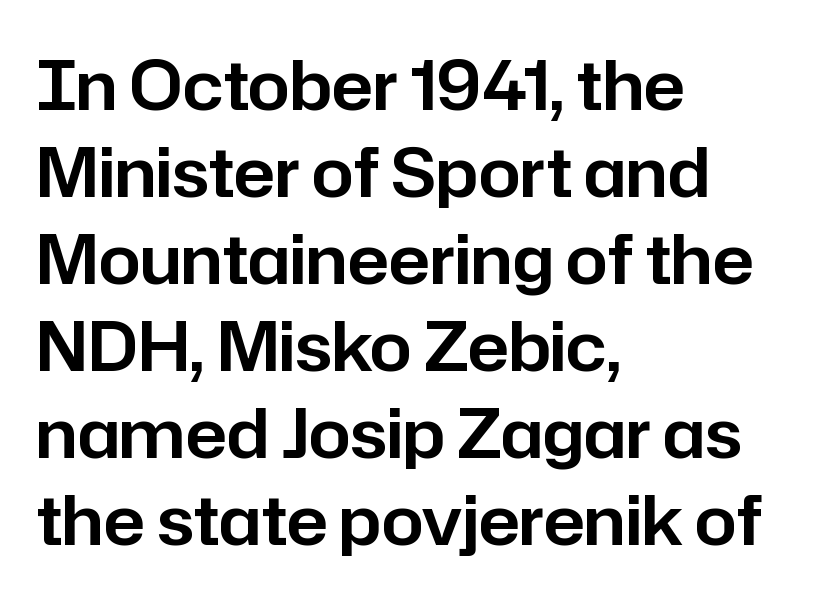
Look at the tracking — it's just the regular setting, nothing added. The space beneath each line is pristine and unruled. Notice how the passage keeps a crisp vertical edge on the left only. This block has exactly the height ordinary leading produces. The passage shown is typeset with a sans-serif family. This is roman type, the default non-slanted kind.
